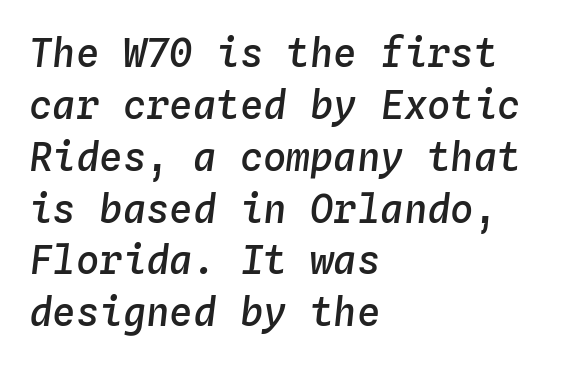
Check the space under the baseline: it is left empty. Regular leading. These lines carry some extra weight — a demibold, not a full bold. Note the uniform advance width — an 'i' takes as much space as an 'm'.
